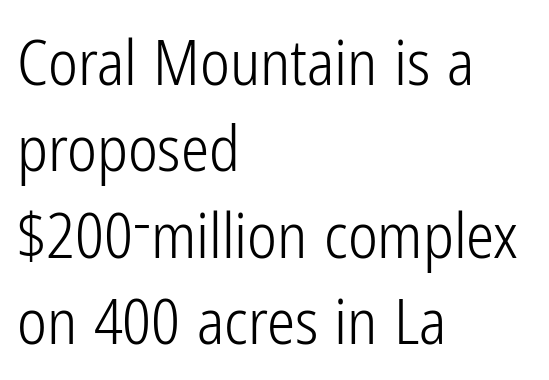
This sample has the flowing, uneven cadence of proportional lettering. Stems and bowls with no extra thickness — not bold. The specimen omits any rule beneath the text block's lines. Standard letterfit; no display-style spreading of the glyphs.
